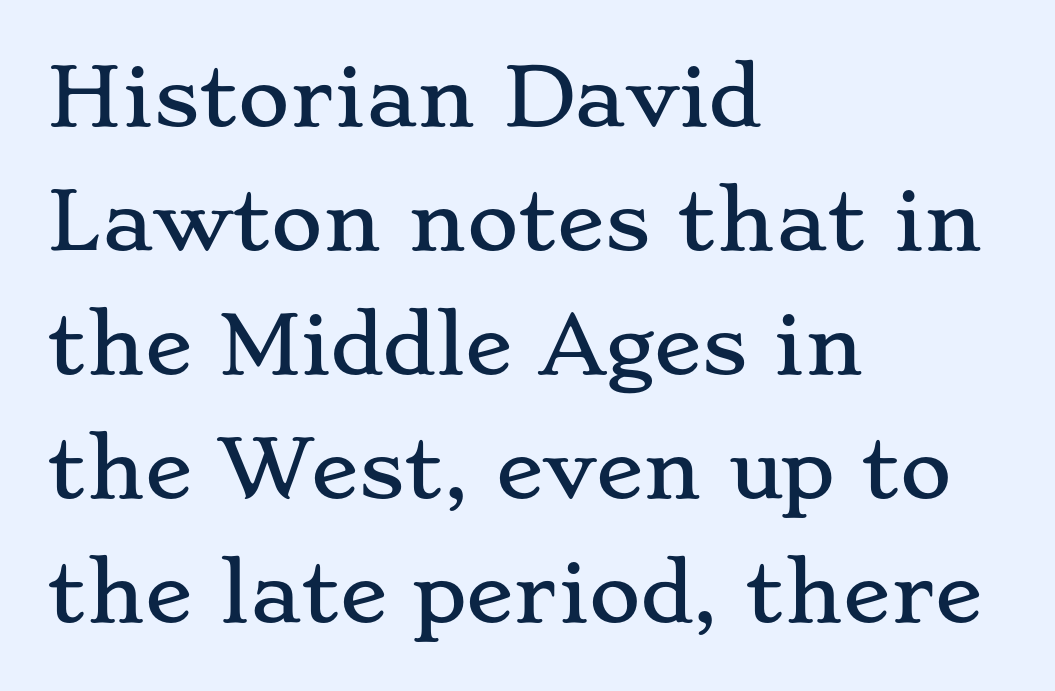
How would I describe the line gaps? Plain and ordinary. The horizontal fit of the characters is conventional and even. A classic flush-left, rag-right setting is used for this passage. Tall strokes in this sample are plumb rather than angled. A bare baseline throughout the passage. Looks like regular typesetting: each glyph gets only the width it needs.
